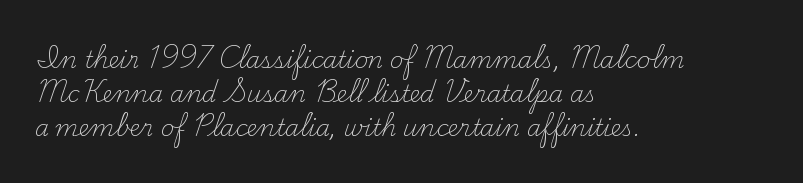
{"bold": "no", "underline": "no", "align": "left", "line_spacing": "normal", "line_spacing_ratio": 1.47, "letter_spacing": "normal", "letter_spacing_em": 0.0, "glyph_px": 23}
